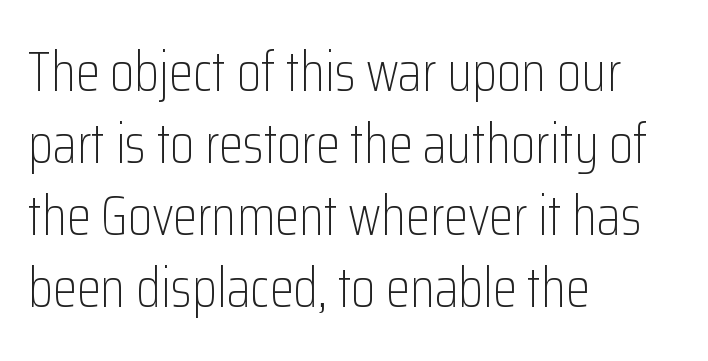
The image shows 55 px light, condensed sans-serif type, upright; set left-aligned, normal line spacing (1.31x), normal letter spacing, not underlined; low stroke contrast and a medium x-height.
